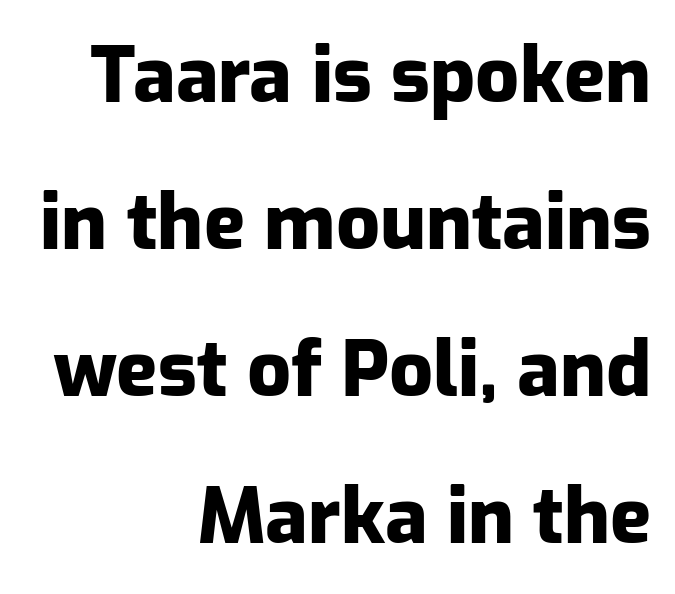
Proportional: the letters do not fall into vertical columns. Right-aligned paragraph, ragged on the left. Notice how the stems are strictly vertical — no italics here. Its strokes are broad and dark, the hallmark of bold type.
